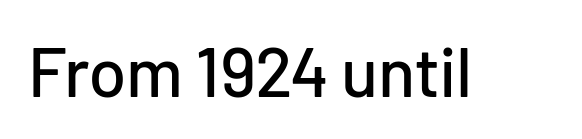
Is there any slant? The stems are plumb. Has an underline been added? It has not. Think of a printed novel: that variable character pitch is what you see here. The letterforms sit shoulder to shoulder at normal distance.
